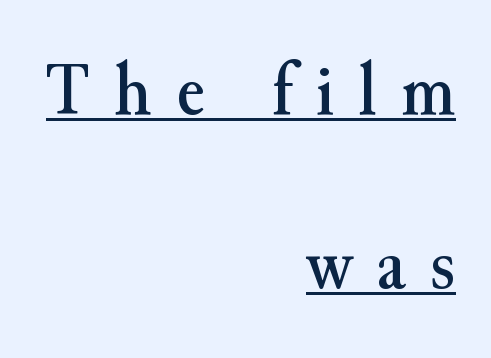
Notice how the stems are strictly vertical — no italics here. Think of a printed novel: that variable character pitch is what you see here. Regarding leading, the lines here are spaced well apart. The letters are spread apart with noticeably loose tracking. Small tapered or slab feet sit at the stroke ends, so this counts as serif.
